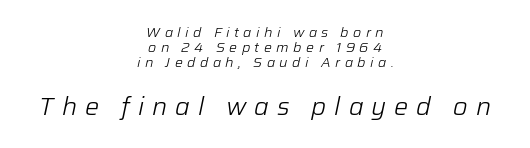
The composition opens small and finishes big. Honestly, the rows look squashed on top of each other. If you drew a line through each stem, it would be angled. This sample is center-justified, so both line endings float freely. The weight tops out at a normal text grade.
